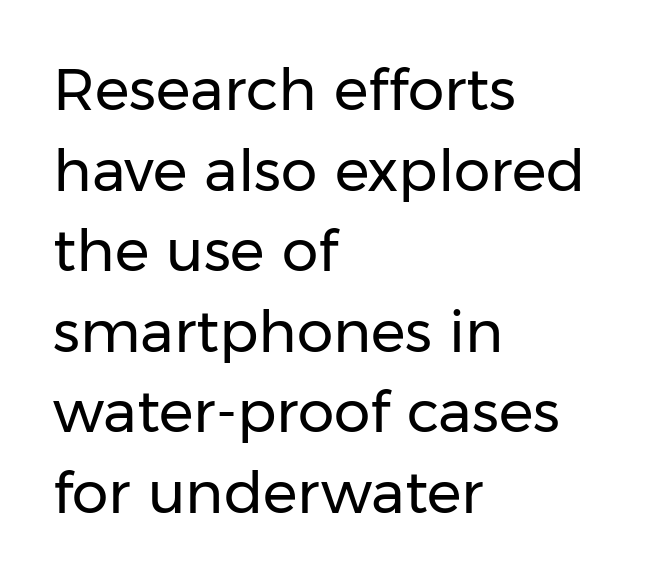
The letters stand upright; this is a roman face. Compared with a typical body face, this is equally light or lighter still. These lines keep a tight, regular rhythm from letter to letter. This block has exactly the height ordinary leading produces. You could not count columns in this text — the font is proportionally spaced. The area under the type is left untouched.
